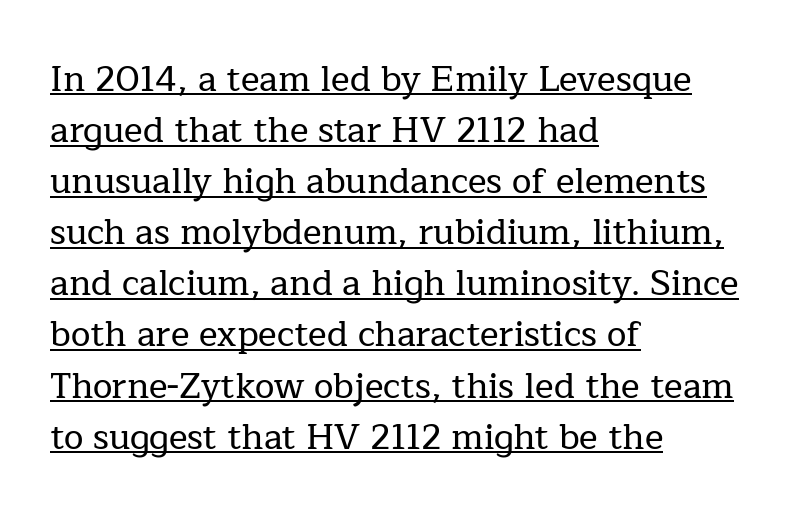
{"serif": "yes", "italic": "no", "width": "normal", "stroke_contrast": "low", "x_height": "medium", "monospaced": "no", "underline": "yes", "align": "left", "line_spacing": "normal", "line_spacing_ratio": 1.46, "letter_spacing": "normal", "letter_spacing_em": 0.0, "glyph_px": 35}
